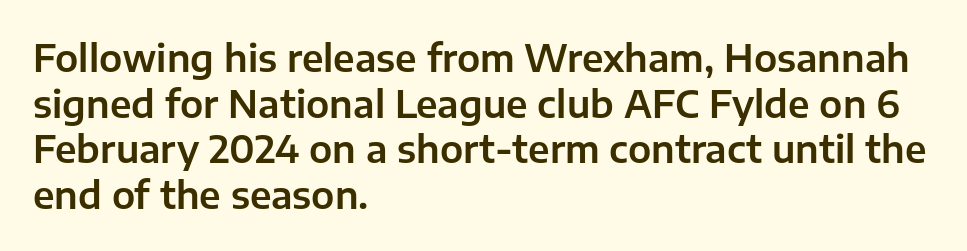
Q: Is the text italic (slanted)? A: No, it is upright.
Q: Is the typeface a serif or a sans-serif typeface? A: Sans-serif.
Q: Is the text underlined? A: No.
Q: How is the paragraph aligned? A: Left-aligned.
Q: Is the spacing between letters normal or unusually wide? A: Normal.
Q: Width (condensed, normal, or wide)? A: Normal.
Q: Stroke contrast? A: Low.
Q: x-height? A: Medium.
Q: Monospaced? A: No.
